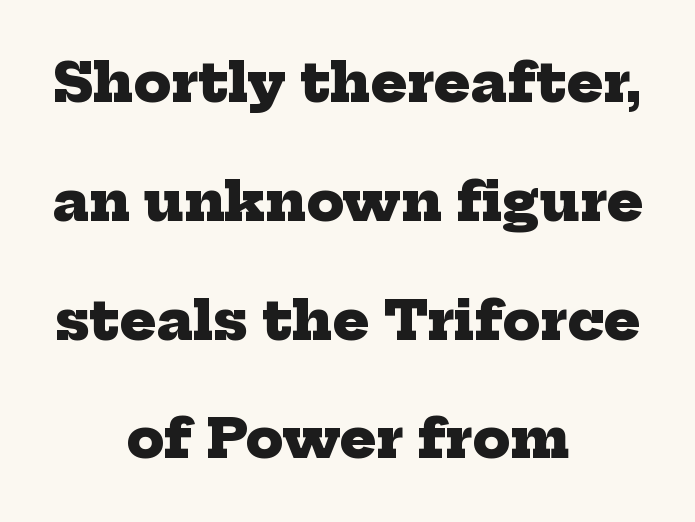
These lines stack symmetrically, like a column narrowing and widening about its center. Honestly, the letter spacing is just normal — you wouldn't notice it. The strip under each line holds only bare page. Regarding leading, the lines here are spaced well apart. A typesetter would call this proportional, since set widths differ per character. Stroke terminals: seriffed.
